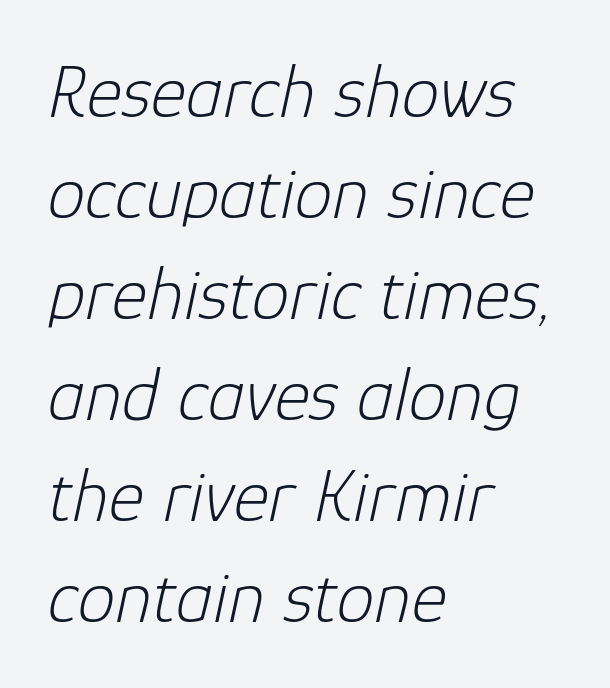
The image shows 76 px light type, italic (leaning right); set left-aligned, normal line spacing (1.33x), normal letter spacing, not underlined; low stroke contrast and a medium x-height.
